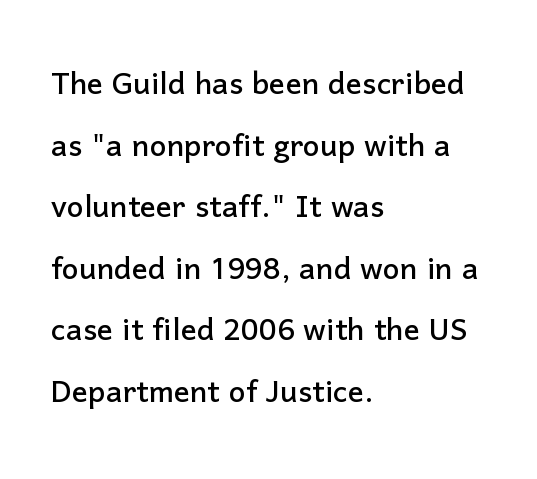
Q: Is the text italic (slanted)? A: No, it is upright.
Q: Is the typeface a serif or a sans-serif typeface? A: Sans-serif.
Q: Is the text underlined? A: No.
Q: How is the paragraph aligned? A: Left-aligned.
Q: Is the spacing between letters normal or unusually wide? A: Normal.
Q: Is the spacing between lines tight, normal or loose? A: Normal.
Q: Width (condensed, normal, or wide)? A: Normal.
Q: Stroke contrast? A: Low.
Q: x-height? A: Medium.
Q: Monospaced? A: No.
